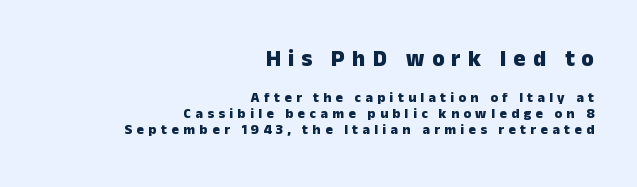
How heavy is the stroke? Heavy — this is a bold. In terms of letterspacing, this is a distinctly airy, spread setting. Quick note: interline space is minimal. Between these two stacked blocks, the higher one wins on size. Descender tails drop into unmarked territory. Visually the block forms a straight wall on the right and a jagged coastline on the left.
